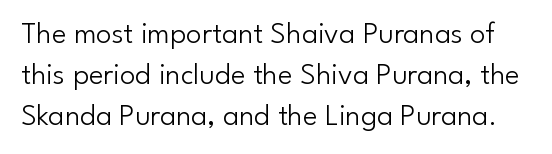
{"serif": "no", "italic": "no", "bold": "no", "weight": "light", "width": "normal", "stroke_contrast": "low", "x_height": "small", "monospaced": "no", "underline": "no", "line_spacing": "normal", "line_spacing_ratio": 1.33, "letter_spacing": "normal", "letter_spacing_em": 0.0, "glyph_px": 31}
